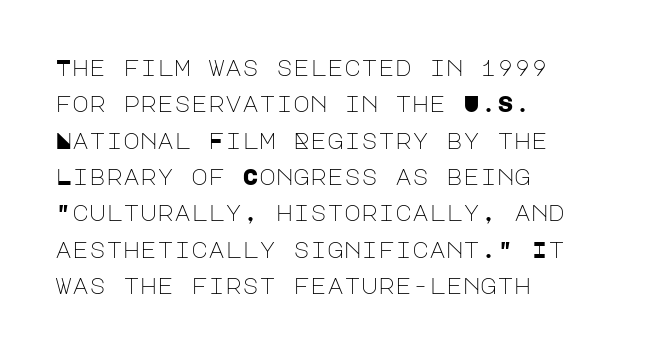
The image shows 23 px text type, upright; set left-aligned, normal line spacing (1.58x), normal letter spacing, not underlined.
